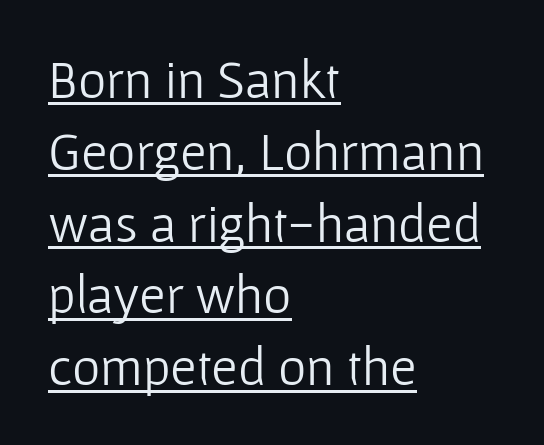
{"serif": "no", "italic": "no", "bold": "no", "weight": "light", "width": "normal", "stroke_contrast": "low", "x_height": "medium", "monospaced": "no", "underline": "yes", "align": "left", "line_spacing": "normal", "line_spacing_ratio": 1.33, "letter_spacing": "normal", "letter_spacing_em": 0.0, "glyph_px": 54}
